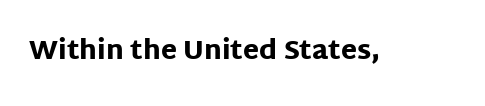
Q: Is the text bold? A: Yes.
Q: Is the text italic (slanted)? A: No, it is upright.
Q: Is the text underlined? A: No.
Q: Is the spacing between letters normal or unusually wide? A: Normal.
